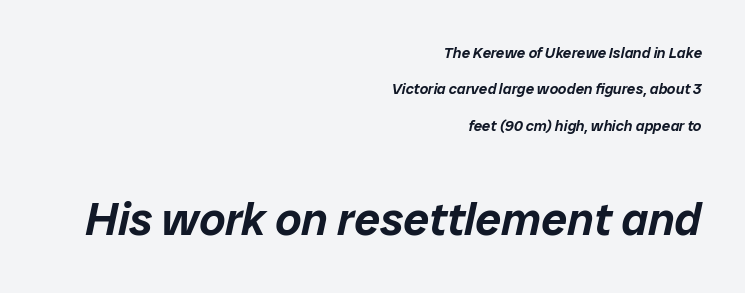
The image shows 46 px text type, italic (leaning right); set right-aligned, loose line spacing (2.42x), normal letter spacing, not underlined; the second (bottom) block is 3.07x larger; low stroke contrast and a medium x-height.
